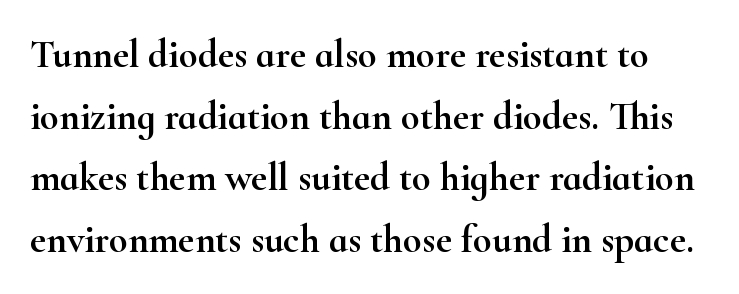
The image shows 39 px wide serif type, upright; set normal line spacing (1.58x), normal letter spacing, not underlined; high stroke contrast and a small x-height.
